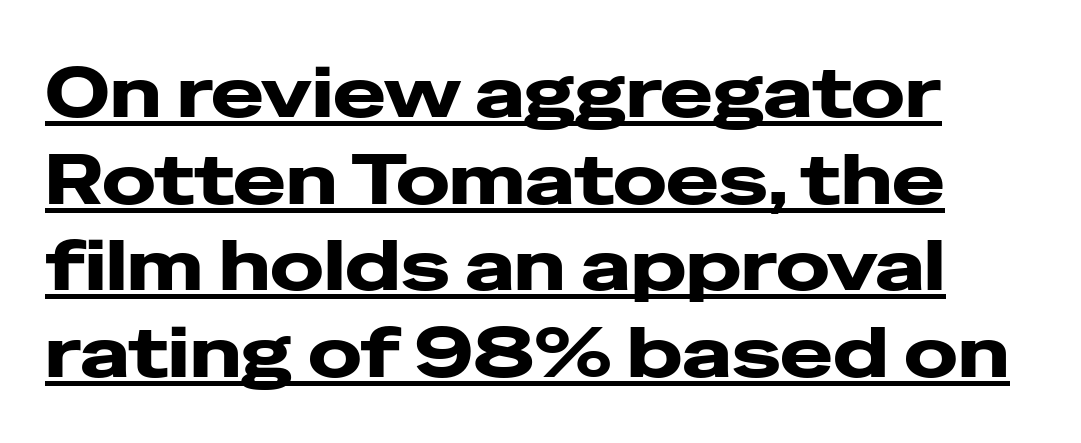
The image shows 71 px wide sans-serif type, upright; set line spacing 1.22x, normal letter spacing, underlined; low stroke contrast and a medium x-height.
